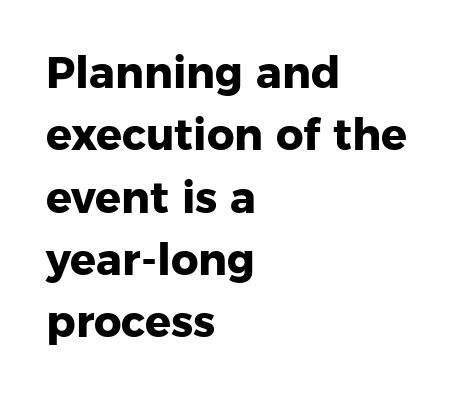
Q: Is the text bold? A: Yes.
Q: Is the text italic (slanted)? A: No, it is upright.
Q: Is the typeface a serif or a sans-serif typeface? A: Sans-serif.
Q: Is the text underlined? A: No.
Q: How is the paragraph aligned? A: Left-aligned.
Q: Is the spacing between letters normal or unusually wide? A: Normal.
Q: Is the spacing between lines tight, normal or loose? A: Normal.
Q: Width (condensed, normal, or wide)? A: Normal.
Q: Stroke contrast? A: Low.
Q: x-height? A: Medium.
Q: Monospaced? A: No.
